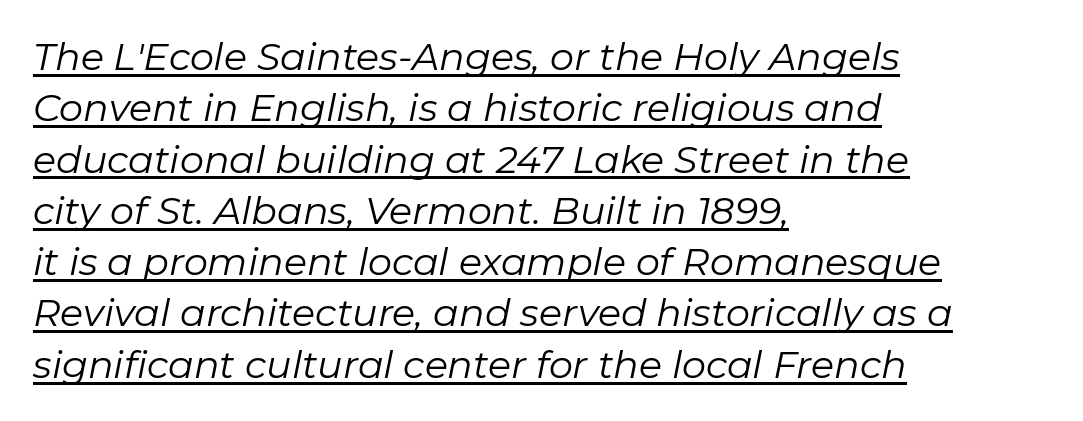
The image shows 38 px regular-weight type, italic (leaning right); set left-aligned, normal line spacing (1.35x), normal letter spacing, underlined; low stroke contrast and a medium x-height.
